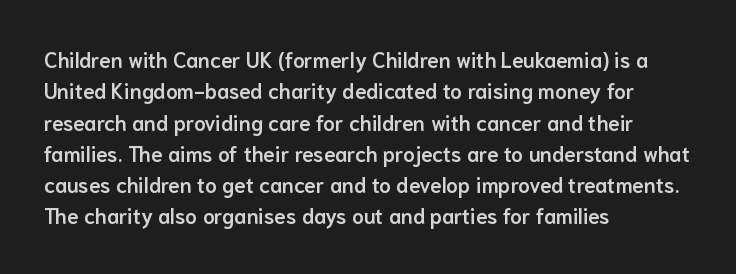
Q: Is the text bold? A: Semi-bold.
Q: Is the text italic (slanted)? A: No, it is upright.
Q: Is the text underlined? A: No.
Q: How is the paragraph aligned? A: Left-aligned.
Q: Is the spacing between letters normal or unusually wide? A: Normal.
Q: Is the spacing between lines tight, normal or loose? A: Normal.
